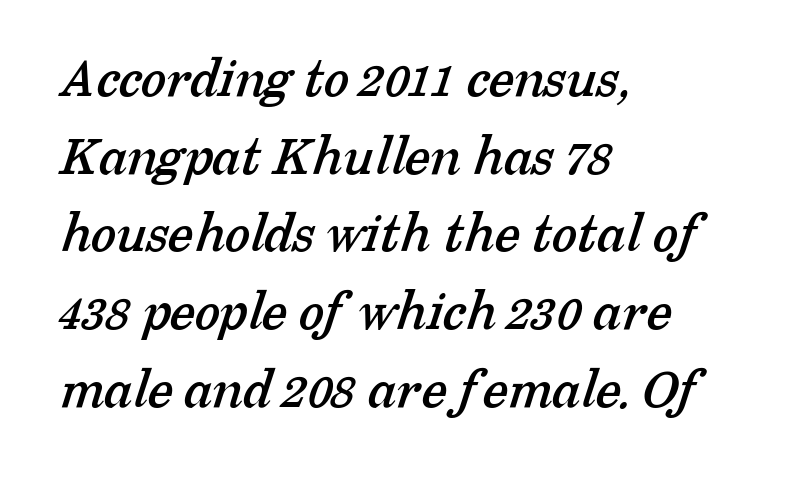
Q: Is the typeface a serif or a sans-serif typeface? A: Serif.
Q: Is the text underlined? A: No.
Q: How is the paragraph aligned? A: Left-aligned.
Q: Is the spacing between letters normal or unusually wide? A: Normal.
Q: Is the spacing between lines tight, normal or loose? A: Normal.
Q: Width (condensed, normal, or wide)? A: Normal.
Q: Stroke contrast? A: Low.
Q: x-height? A: Medium.
Q: Monospaced? A: No.
